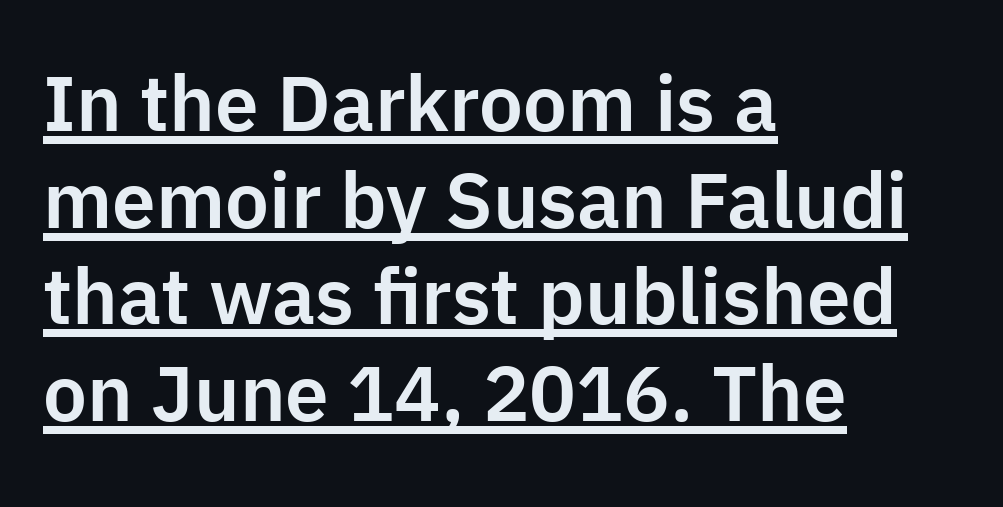
The axis of the letterforms is exactly vertical. The type family on display is of the sans-serif kind. The rag falls on the right side of this text block. Beneath each row of characters lies a ruled line.
